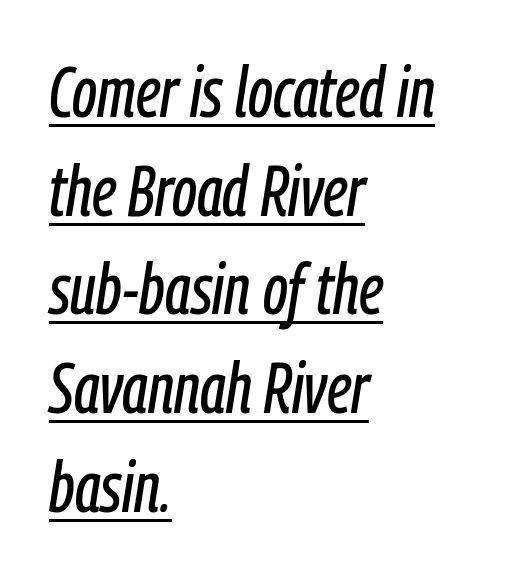
Do the characters align in a grid? No, the font is proportional. Caption: multi-line text, flush left, ragged right. Leading: standard. Beneath each row of characters lies a ruled line. The text carries the slant typical of an italic or oblique font. Standard letterfit; no display-style spreading of the glyphs.
